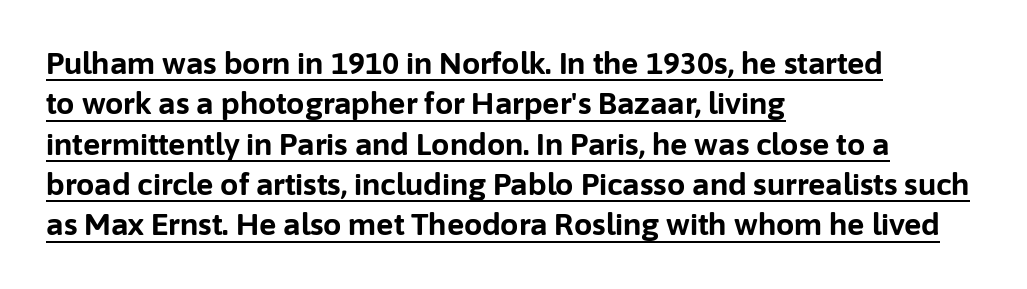
Q: Is the text bold? A: Yes.
Q: Is the text italic (slanted)? A: No, it is upright.
Q: Is the typeface a serif or a sans-serif typeface? A: Sans-serif.
Q: Is the text underlined? A: Yes.
Q: How is the paragraph aligned? A: Left-aligned.
Q: Is the spacing between letters normal or unusually wide? A: Normal.
Q: Is the spacing between lines tight, normal or loose? A: Normal.
Q: Width (condensed, normal, or wide)? A: Normal.
Q: Stroke contrast? A: Low.
Q: x-height? A: Medium.
Q: Monospaced? A: No.
